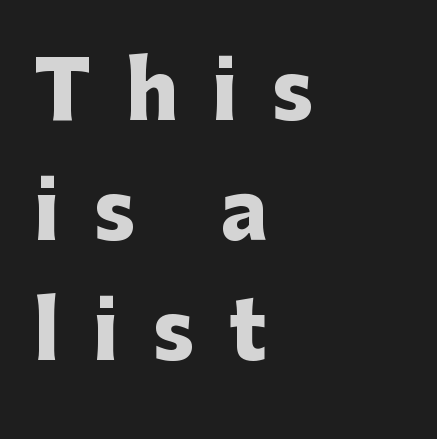
Q: Is the text bold? A: Yes.
Q: Is the text italic (slanted)? A: No, it is upright.
Q: Is the typeface a serif or a sans-serif typeface? A: Sans-serif.
Q: Is the text underlined? A: No.
Q: How is the paragraph aligned? A: Left-aligned.
Q: Is the spacing between letters normal or unusually wide? A: Unusually wide.
Q: Is the spacing between lines tight, normal or loose? A: Normal.
Q: Width (condensed, normal, or wide)? A: Normal.
Q: Stroke contrast? A: Low.
Q: x-height? A: Medium.
Q: Monospaced? A: No.
